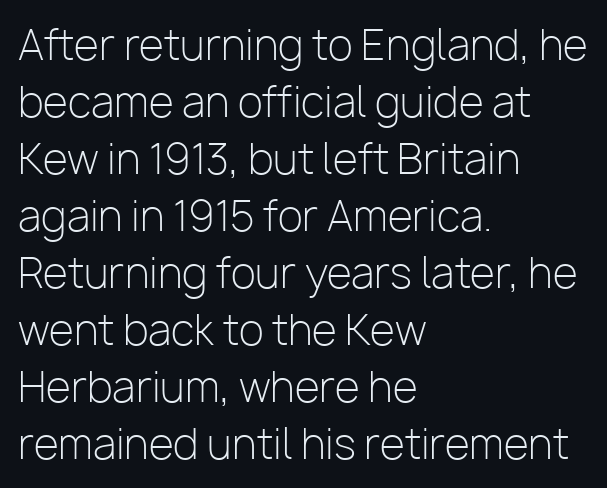
{"serif": "no", "italic": "no", "bold": "no", "weight": "light", "width": "normal", "stroke_contrast": "low", "x_height": "medium", "monospaced": "no", "underline": "no", "align": "left", "line_spacing": "normal", "line_spacing_ratio": 1.39, "letter_spacing": "normal", "letter_spacing_em": 0.0, "glyph_px": 41}
